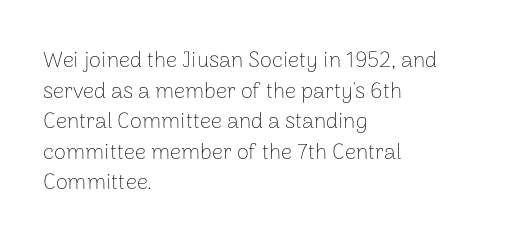
Q: Is the text bold? A: No.
Q: Is the text italic (slanted)? A: No, it is upright.
Q: Is the text underlined? A: No.
Q: How is the paragraph aligned? A: Left-aligned.
Q: Is the spacing between letters normal or unusually wide? A: Normal.
Q: Is the spacing between lines tight, normal or loose? A: Normal.
